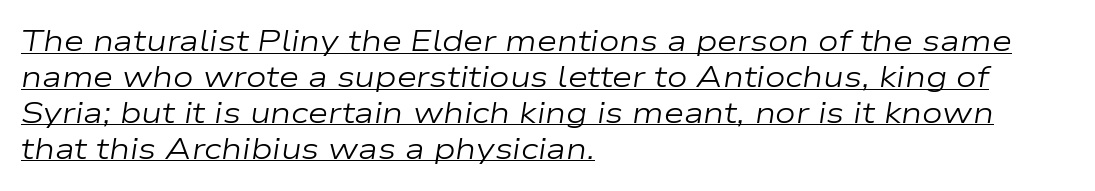
The passage shown has conventional tracking throughout. Heft: none added — not bold. One-word summary of the alignment: left. The lettering tilts uniformly, giving the passage an italic look.
